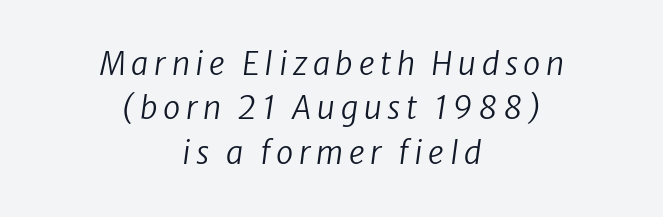
{"serif": "no", "bold": "no", "weight": "regular", "width": "normal", "stroke_contrast": "low", "x_height": "medium", "monospaced": "no", "underline": "no", "align": "center", "line_spacing": "normal", "line_spacing_ratio": 1.43, "glyph_px": 31}
